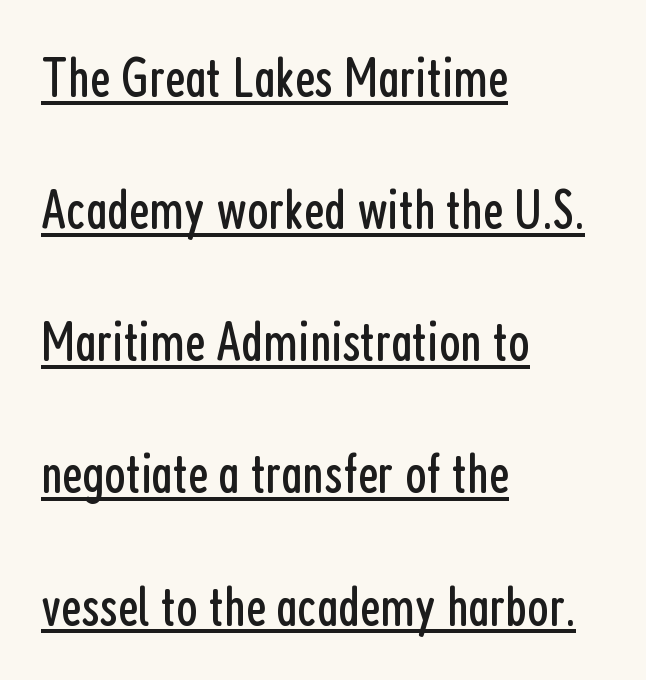
Here the designer chose a conventional face with non-uniform glyph widths. Regarding leading, the lines here are spaced well apart. No heavy texture on the line: the type isn't bold. You could call the tracking neutral — neither tight nor loose.
